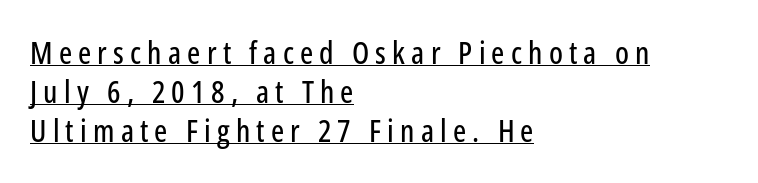
{"serif": "no", "italic": "no", "width": "condensed", "stroke_contrast": "low", "x_height": "medium", "monospaced": "no", "underline": "yes", "align": "left", "line_spacing": "normal", "line_spacing_ratio": 1.26, "letter_spacing": "wide", "letter_spacing_em": 0.2, "glyph_px": 31}
